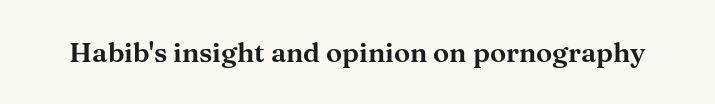
{"italic": "no", "underline": "no", "letter_spacing": "normal", "letter_spacing_em": 0.0, "glyph_px": 27}
